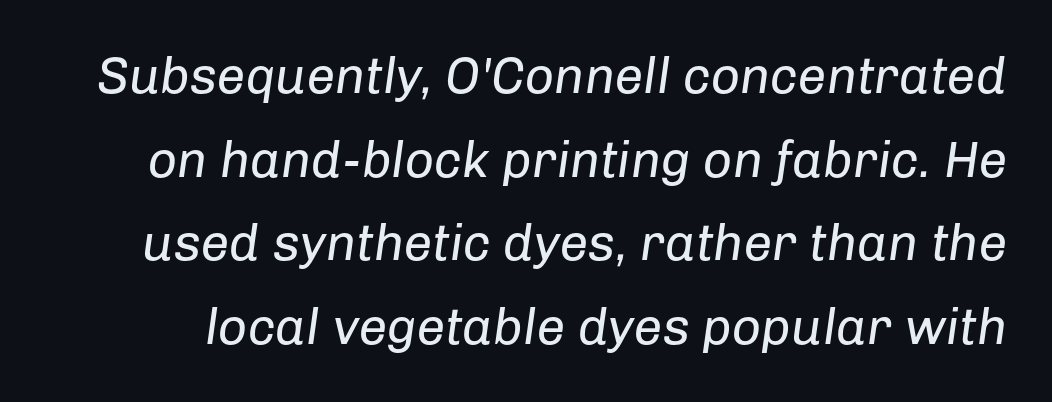
The image shows 51 px regular-weight type, italic (leaning right); set normal line spacing (1.64x), normal letter spacing, not underlined; low stroke contrast and a medium x-height.
